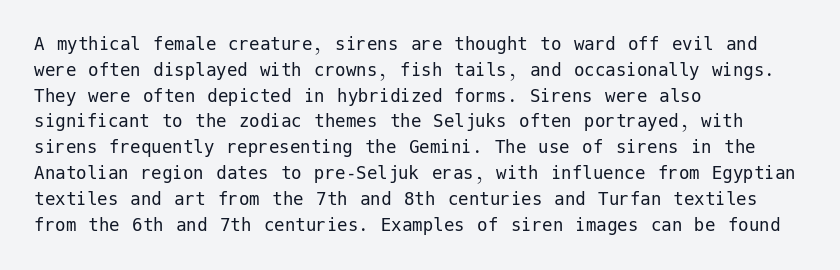
Q: Is the text bold? A: No.
Q: Is the text italic (slanted)? A: No, it is upright.
Q: Is the text underlined? A: No.
Q: How is the paragraph aligned? A: Left-aligned.
Q: Is the spacing between letters normal or unusually wide? A: Normal.
